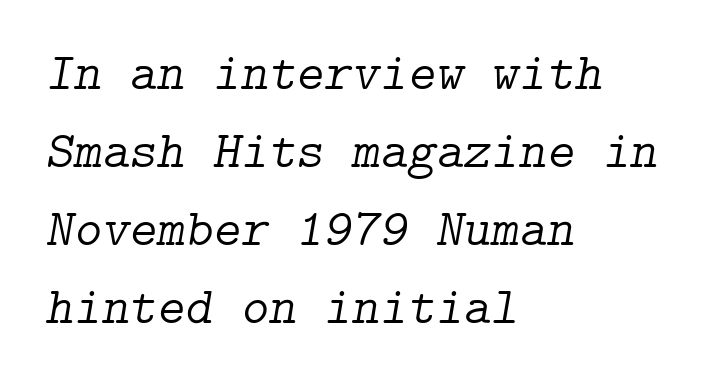
{"serif": "yes", "italic": "yes", "lean": "right", "slant_degrees": 9, "bold": "no", "weight": "light", "width": "normal", "stroke_contrast": "low", "x_height": "medium", "underline": "no", "align": "left", "line_spacing": "normal", "line_spacing_ratio": 1.47, "letter_spacing": "normal", "letter_spacing_em": 0.0, "glyph_px": 53}
